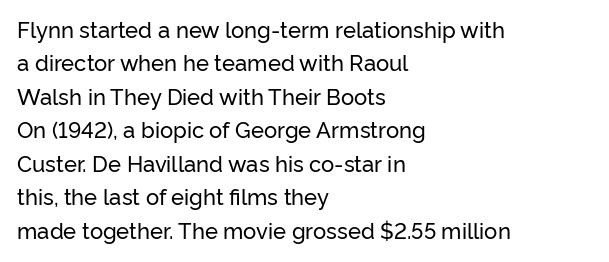
Regarding leading, the lines here are spaced in the standard way. The typography opts for an upright posture over an oblique one. Caption: multi-line text, flush left, ragged right. Nothing unusual about the tracking: characters are spaced as the font intends.
